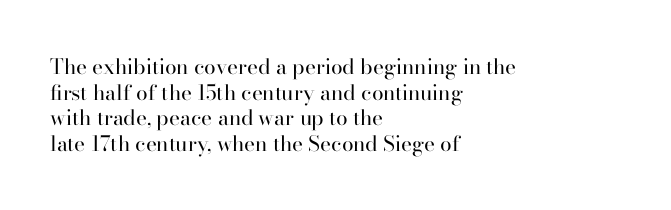
Does extra space separate the letters? No, they use regular spacing. The passage is arranged the way most books set body copy — flush left. The area under the type is left untouched. The face looks like a standard text weight, possibly lighter. Notice how the stems are strictly vertical — no italics here.
